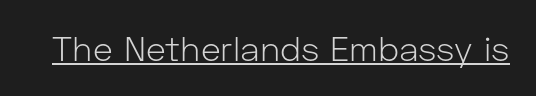
{"serif": "no", "italic": "no", "bold": "no", "weight": "light", "width": "normal", "stroke_contrast": "low", "x_height": "medium", "monospaced": "no", "underline": "yes", "letter_spacing": "normal", "letter_spacing_em": 0.0, "glyph_px": 34}
